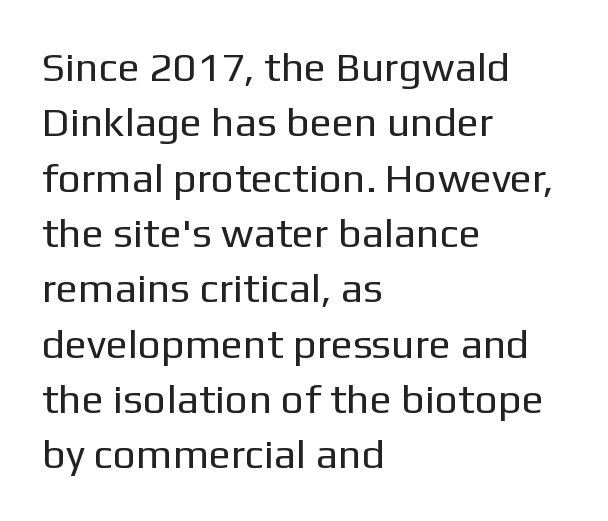
Q: Is the text bold? A: No.
Q: Is the text italic (slanted)? A: No, it is upright.
Q: Is the typeface a serif or a sans-serif typeface? A: Sans-serif.
Q: Is the text underlined? A: No.
Q: How is the paragraph aligned? A: Left-aligned.
Q: Is the spacing between letters normal or unusually wide? A: Normal.
Q: Is the spacing between lines tight, normal or loose? A: Normal.
Q: Width (condensed, normal, or wide)? A: Normal.
Q: Stroke contrast? A: Low.
Q: x-height? A: Medium.
Q: Monospaced? A: No.
